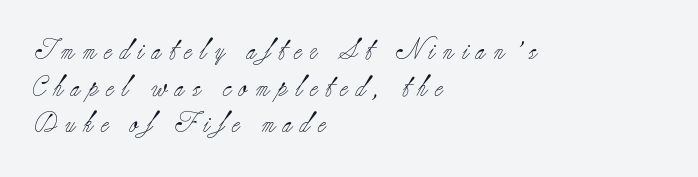
{"bold": "no", "underline": "no", "align": "left", "line_spacing_ratio": 1.74, "letter_spacing": "wide", "letter_spacing_em": 0.39, "glyph_px": 21}
